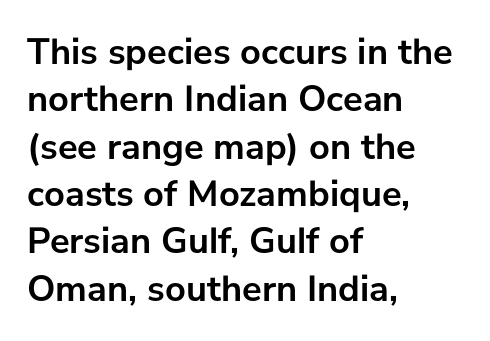
{"serif": "no", "italic": "no", "bold": "yes", "weight": "semibold", "width": "normal", "stroke_contrast": "low", "x_height": "medium", "monospaced": "no", "underline": "no", "align": "left", "line_spacing": "normal", "line_spacing_ratio": 1.28, "letter_spacing": "normal", "letter_spacing_em": 0.0, "glyph_px": 37}
